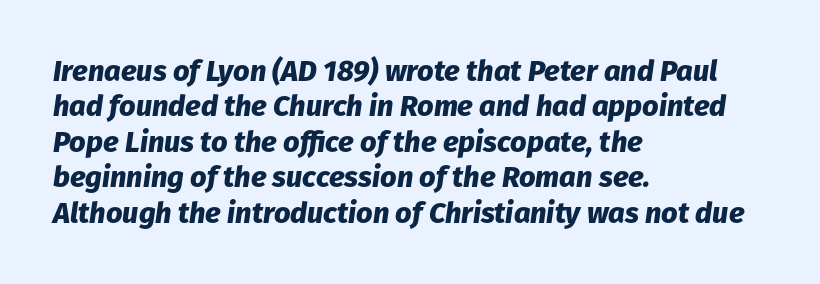
The rendering uses natural spacing where letterforms have individual widths. Caption: standard tracking, unaltered. Words float on clear page, feet unadorned. Students, this is bold: see how much ink each stroke carries. Characters are canted at an angle relative to the baseline's perpendicular.
